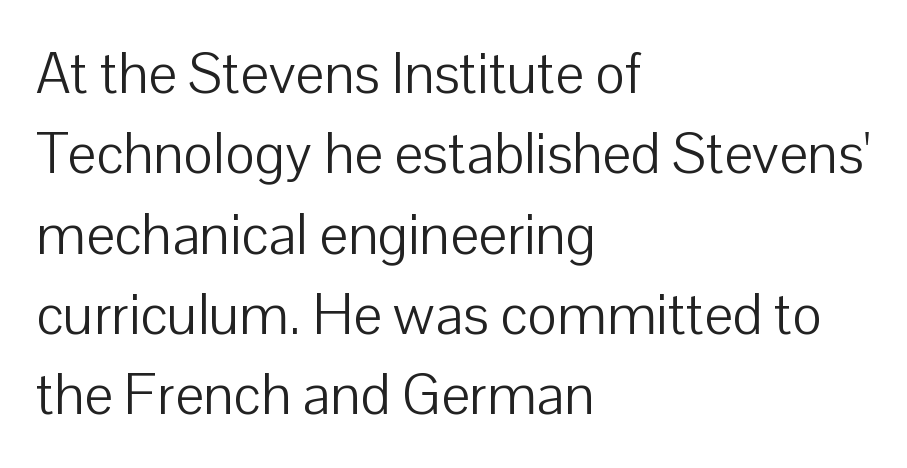
Q: Is the text bold? A: No.
Q: Is the text italic (slanted)? A: No, it is upright.
Q: Is the typeface a serif or a sans-serif typeface? A: Sans-serif.
Q: Is the text underlined? A: No.
Q: How is the paragraph aligned? A: Left-aligned.
Q: Is the spacing between letters normal or unusually wide? A: Normal.
Q: Is the spacing between lines tight, normal or loose? A: Normal.
Q: Width (condensed, normal, or wide)? A: Normal.
Q: Stroke contrast? A: Low.
Q: x-height? A: Medium.
Q: Monospaced? A: No.
